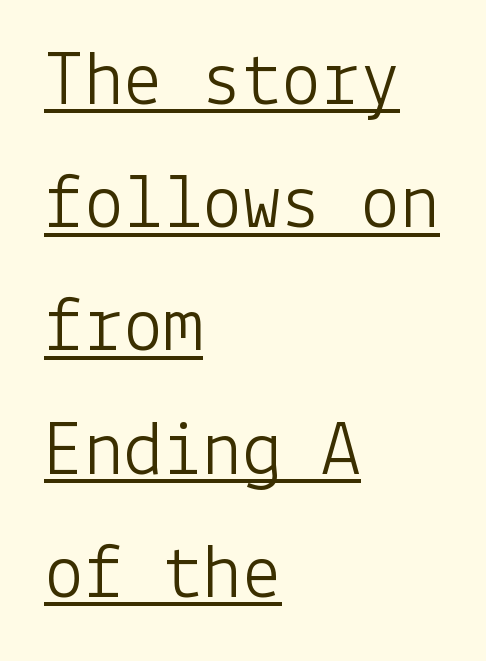
{"serif": "no", "italic": "no", "bold": "no", "weight": "light", "width": "normal", "stroke_contrast": "low", "x_height": "medium", "underline": "yes", "align": "left", "line_spacing": "normal", "line_spacing_ratio": 1.56, "letter_spacing": "normal", "letter_spacing_em": 0.0, "glyph_px": 79}
